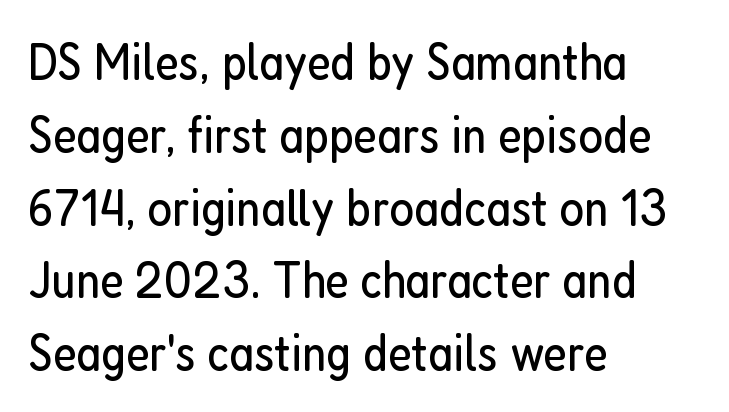
Varying glyph widths throughout — classic text-font behaviour. Characters remain perfectly vertical along every line. Bare-footed words on every line. One glance says typical: line gaps are just what's usual. Observe the absence of serifs on each vertical stroke in this sample.
